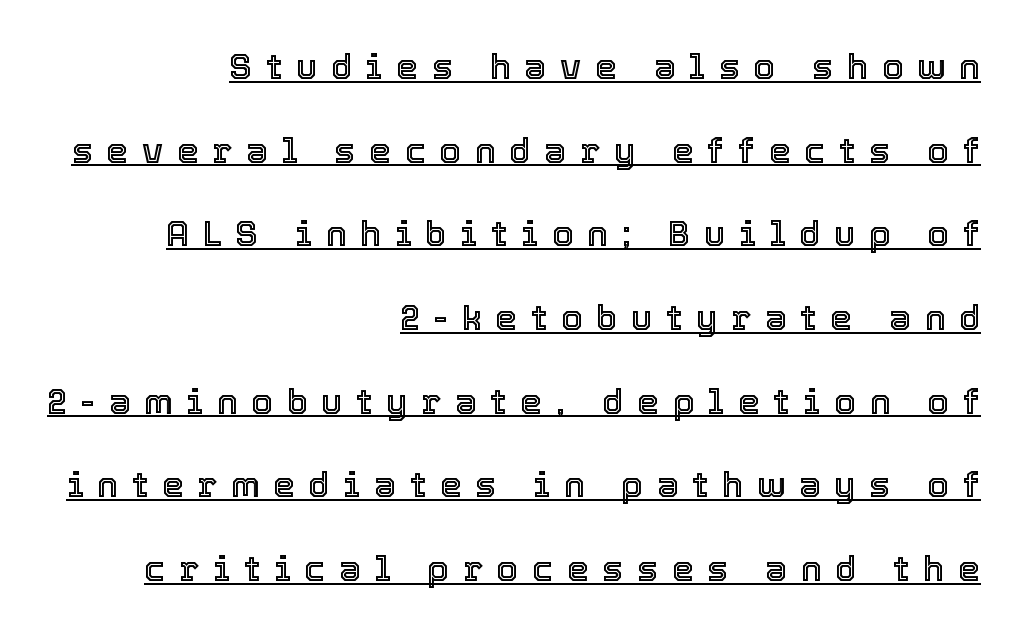
{"italic": "no", "width": "normal", "x_height": "medium", "monospaced": "no", "underline": "yes", "align": "right", "line_spacing": "loose", "line_spacing_ratio": 2.39, "letter_spacing": "wide", "letter_spacing_em": 0.39, "glyph_px": 35}
